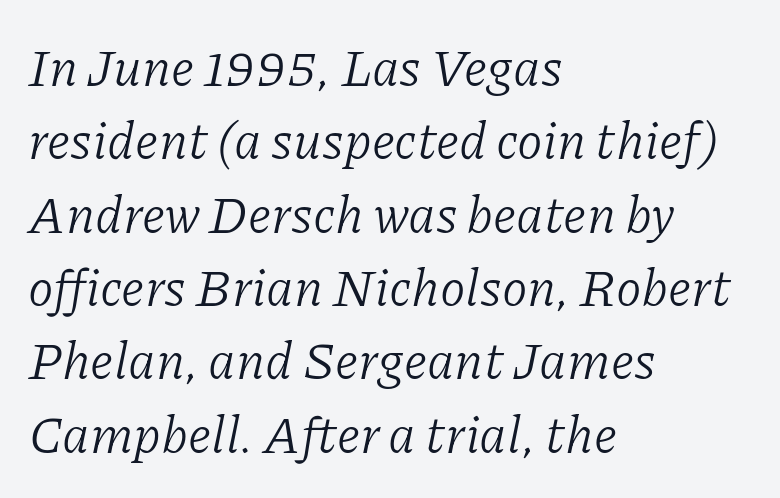
The designer went with a serif here, giving each stem small feet. You could not count columns in this text — the font is proportionally spaced. Caption: standard tracking, unaltered. An italicized treatment has been applied to the whole sample. How would I describe the line gaps? Plain and ordinary.
